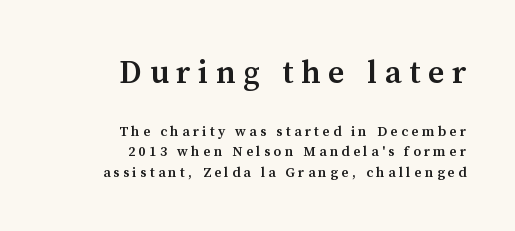
Q: Is the text bold? A: Semi-bold.
Q: Is the text italic (slanted)? A: No, it is upright.
Q: Is the typeface a serif or a sans-serif typeface? A: Serif.
Q: Is the text underlined? A: No.
Q: How is the paragraph aligned? A: Right-aligned.
Q: Is the spacing between letters normal or unusually wide? A: Unusually wide.
Q: Is the spacing between lines tight, normal or loose? A: Normal.
Q: Which block of text is set in a larger size, the first (top) or the second (bottom)? A: The first (top) one.
Q: Width (condensed, normal, or wide)? A: Normal.
Q: Stroke contrast? A: Medium.
Q: x-height? A: Medium.
Q: Monospaced? A: No.
